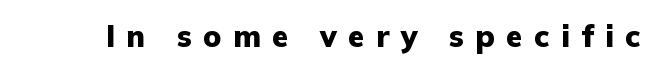
Q: Is the text bold? A: Yes.
Q: Is the text italic (slanted)? A: No, it is upright.
Q: Is the typeface a serif or a sans-serif typeface? A: Sans-serif.
Q: Is the text underlined? A: No.
Q: Is the spacing between letters normal or unusually wide? A: Unusually wide.
Q: Width (condensed, normal, or wide)? A: Normal.
Q: Stroke contrast? A: Low.
Q: x-height? A: Medium.
Q: Monospaced? A: No.
